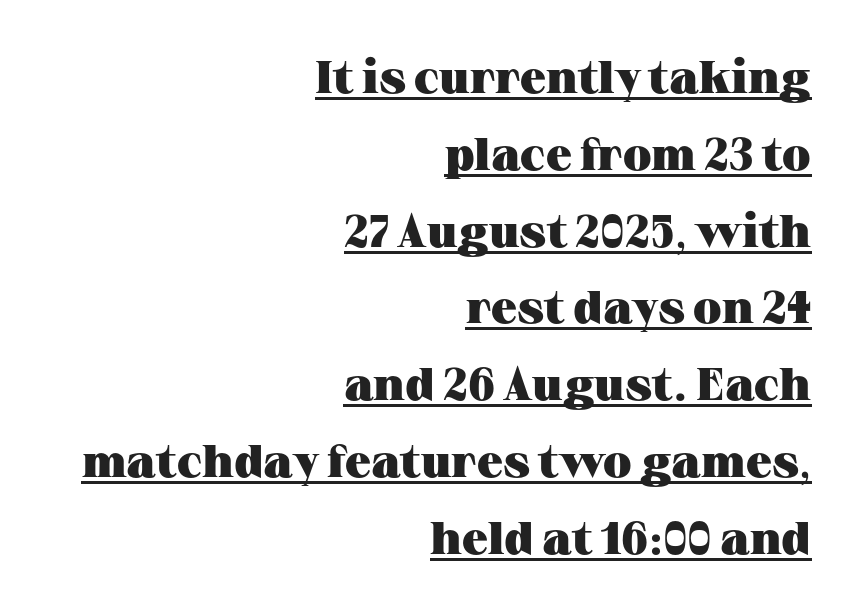
The image shows 46 px heavy, wide serif type, upright; set right-aligned, normal line spacing (1.67x), normal letter spacing, underlined; medium stroke contrast and a medium x-height.
